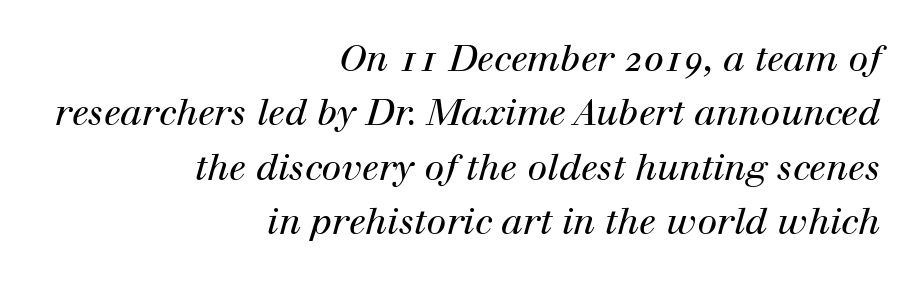
The image shows 36 px regular-weight serif type, italic (leaning right); set right-aligned, normal line spacing (1.51x), normal letter spacing, not underlined; high stroke contrast and a medium x-height.
